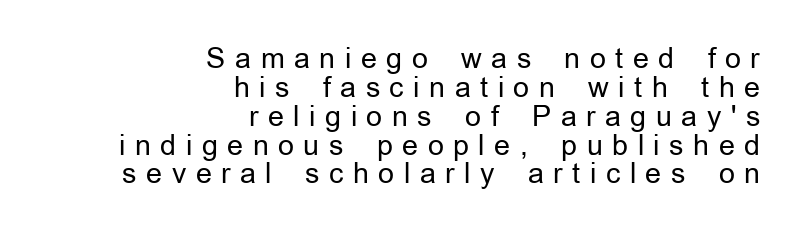
Q: Is the text bold? A: No.
Q: Is the text italic (slanted)? A: No, it is upright.
Q: Is the typeface a serif or a sans-serif typeface? A: Sans-serif.
Q: Is the text underlined? A: No.
Q: How is the paragraph aligned? A: Right-aligned.
Q: Is the spacing between letters normal or unusually wide? A: Unusually wide.
Q: Is the spacing between lines tight, normal or loose? A: Tight.
Q: Width (condensed, normal, or wide)? A: Normal.
Q: Stroke contrast? A: Low.
Q: x-height? A: Medium.
Q: Monospaced? A: No.
